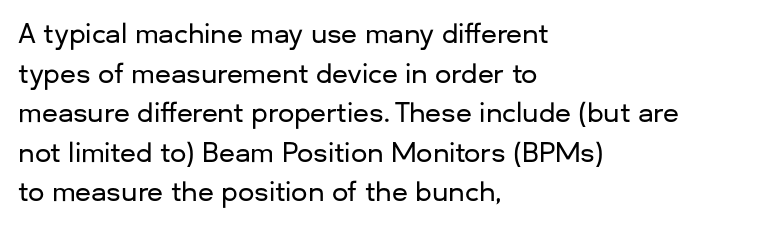
The image shows 26 px text type, upright; set left-aligned, normal line spacing (1.52x), normal letter spacing, not underlined.
